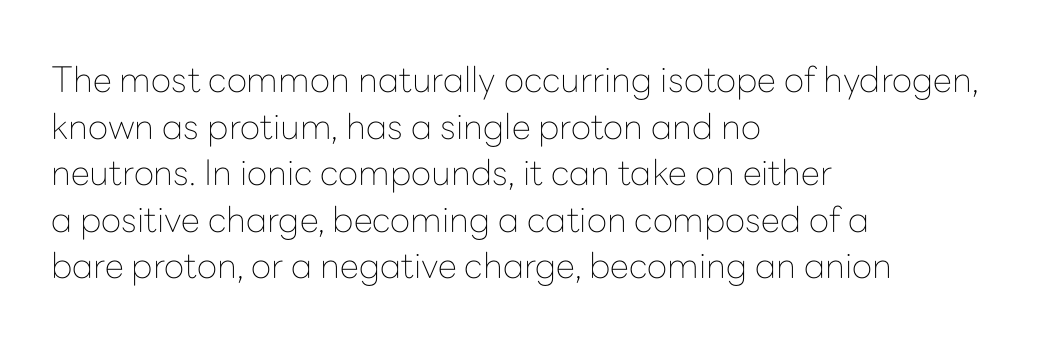
{"serif": "no", "italic": "no", "bold": "no", "weight": "thin", "width": "normal", "stroke_contrast": "low", "x_height": "medium", "monospaced": "no", "underline": "no", "align": "left", "line_spacing": "normal", "line_spacing_ratio": 1.33, "letter_spacing": "normal", "letter_spacing_em": 0.0, "glyph_px": 35}
